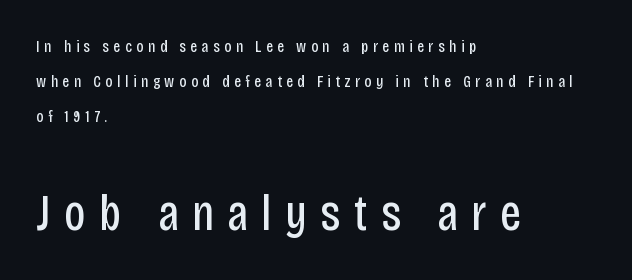
The image shows 51 px regular-weight, condensed sans-serif type, upright; set left-aligned, loose line spacing (2.06x), unusually wide letter spacing (+0.26 em), not underlined; the second (bottom) block is 3.0x larger; low stroke contrast and a large x-height.
